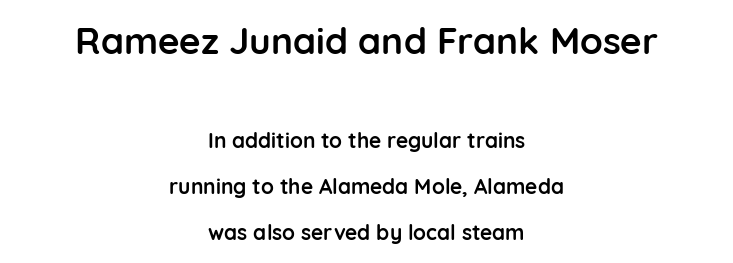
The letters stand straight up with perfectly vertical stems. Bold? Absolutely — the strokes are thick and heavy. The lines are spread far apart with generous leading. This sample is center-justified, so both line endings float freely.
